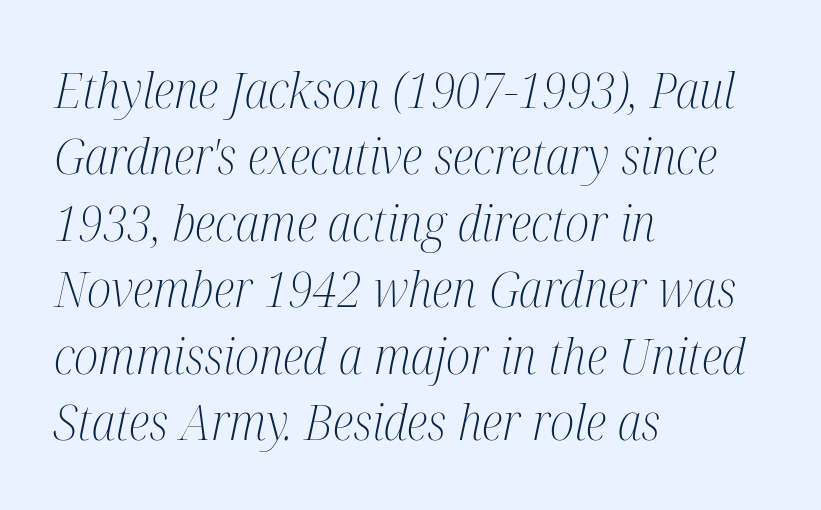
Compared with a typical body face, this is equally light or lighter still. How are the letters spaced? Ordinarily, with no added tracking. What's the leading like? Ordinary, nothing unusual. Glance below the letters and you will spot only blank space.
